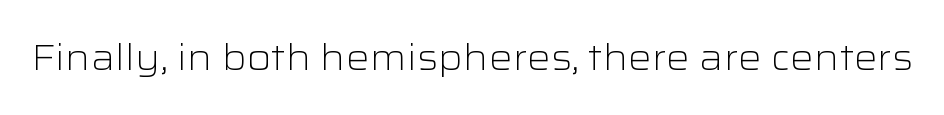
{"serif": "no", "italic": "no", "bold": "no", "weight": "light", "width": "wide", "stroke_contrast": "low", "x_height": "medium", "monospaced": "no", "underline": "no", "letter_spacing": "normal", "letter_spacing_em": 0.0, "glyph_px": 37}
